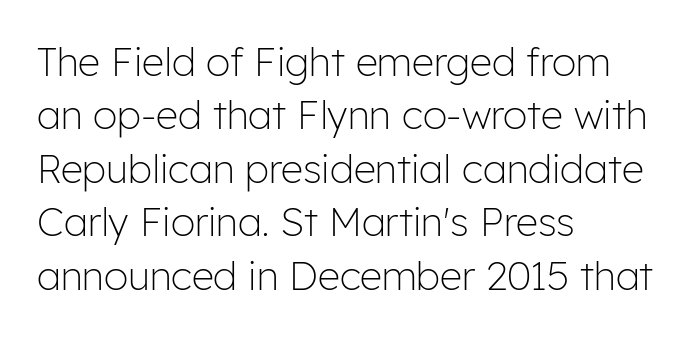
{"serif": "no", "italic": "no", "bold": "no", "weight": "light", "width": "normal", "stroke_contrast": "low", "x_height": "medium", "monospaced": "no", "underline": "no", "align": "left", "line_spacing": "normal", "line_spacing_ratio": 1.37, "letter_spacing": "normal", "letter_spacing_em": 0.0, "glyph_px": 39}
